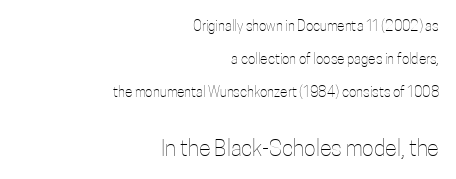
{"italic": "no", "bold": "no", "underline": "no", "align": "right", "line_spacing": "loose", "line_spacing_ratio": 2.36, "letter_spacing": "normal", "letter_spacing_em": 0.0, "larger_block": "second", "size_ratio": 1.57, "glyph_px": 22}
